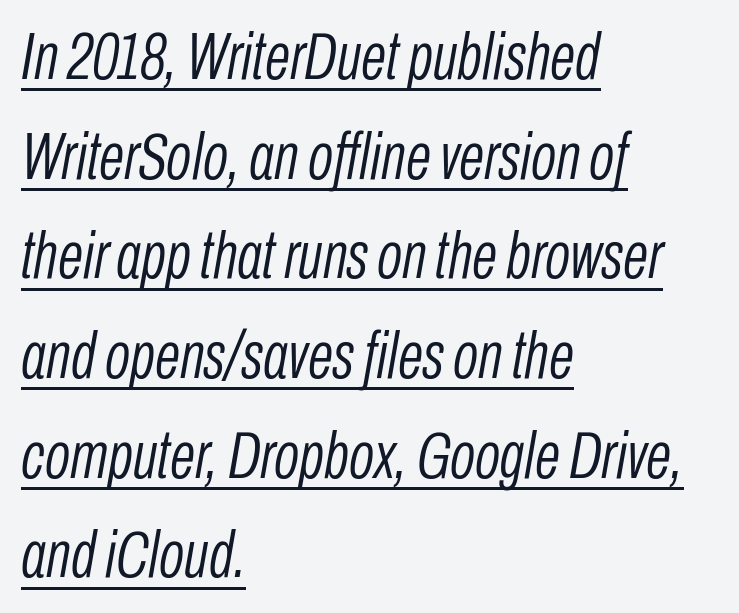
Q: Is the text bold? A: No.
Q: Is the text italic (slanted)? A: Yes, it leans right by about 10 degrees.
Q: Is the text underlined? A: Yes.
Q: How is the paragraph aligned? A: Left-aligned.
Q: Is the spacing between letters normal or unusually wide? A: Normal.
Q: Is the spacing between lines tight, normal or loose? A: Normal.
Q: Width (condensed, normal, or wide)? A: Condensed.
Q: Stroke contrast? A: Low.
Q: x-height? A: Medium.
Q: Monospaced? A: No.
